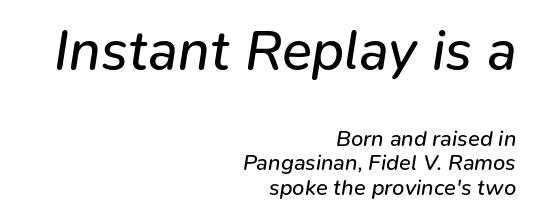
Clear beneath every line of the passage. It's the slanting kind of type. Quick note: interline space is minimal. These two chunks differ in scale, with the top chunk taking the larger measure.
